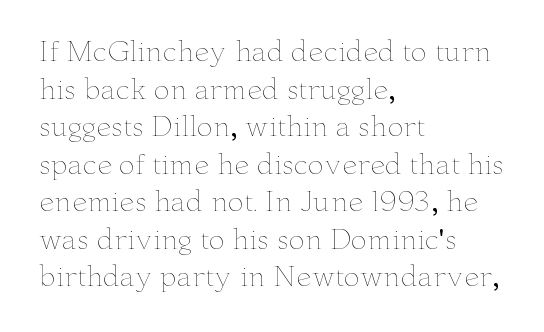
{"italic": "no", "bold": "no", "underline": "no", "align": "left", "line_spacing": "normal", "line_spacing_ratio": 1.39, "letter_spacing": "normal", "letter_spacing_em": 0.0, "glyph_px": 27}
